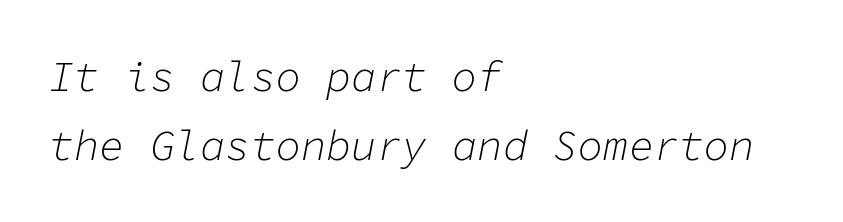
No heavy texture on the line: the type isn't bold. Every character sits at an angle, as italics do. What's the leading like? Ordinary, nothing unusual. The letterforms sit shoulder to shoulder at normal distance.
